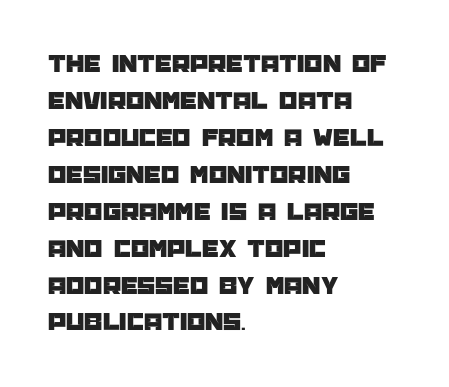
{"italic": "no", "underline": "no", "align": "left", "line_spacing": "normal", "line_spacing_ratio": 1.42, "letter_spacing": "normal", "letter_spacing_em": 0.0, "glyph_px": 26}
